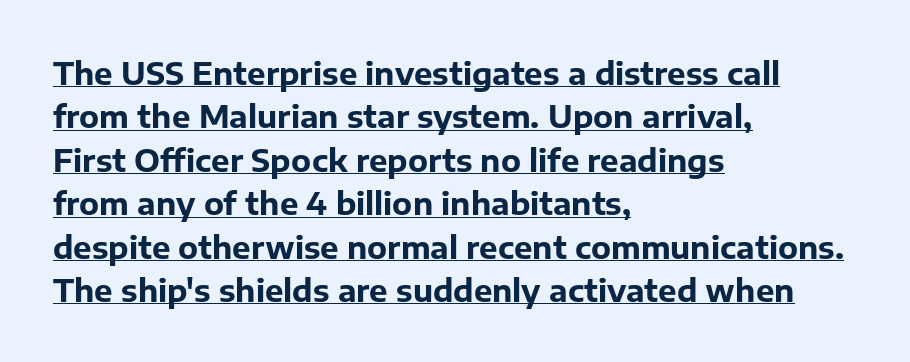
The image shows 31 px bold sans-serif type, upright; set left-aligned, normal line spacing (1.4x), normal letter spacing, underlined; low stroke contrast and a medium x-height.
